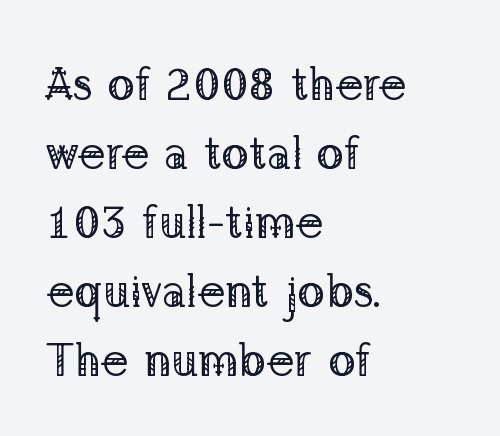
The image shows 46 px regular-weight serif type, upright; set left-aligned, normal line spacing (1.5x), normal letter spacing, not underlined; low stroke contrast and a medium x-height.
